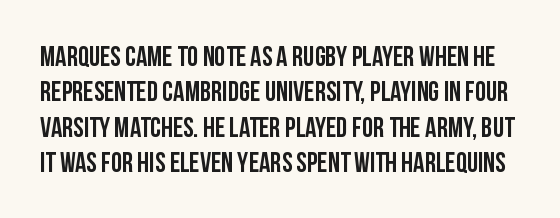
Q: Is the text italic (slanted)? A: No, it is upright.
Q: Is the typeface a serif or a sans-serif typeface? A: Sans-serif.
Q: Is the text underlined? A: No.
Q: Is the spacing between letters normal or unusually wide? A: Normal.
Q: Is the spacing between lines tight, normal or loose? A: Normal.
Q: Width (condensed, normal, or wide)? A: Condensed.
Q: Stroke contrast? A: Low.
Q: x-height? A: Large.
Q: Monospaced? A: No.
